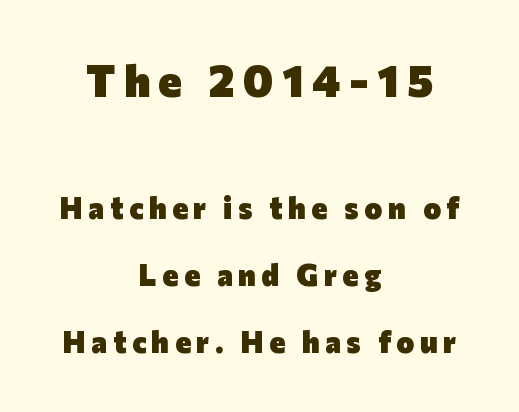
The image shows 45 px heavy sans-serif type, upright; set centered, loose line spacing (2.24x), not underlined; the first (top) block is 1.5x larger; low stroke contrast and a medium x-height.
